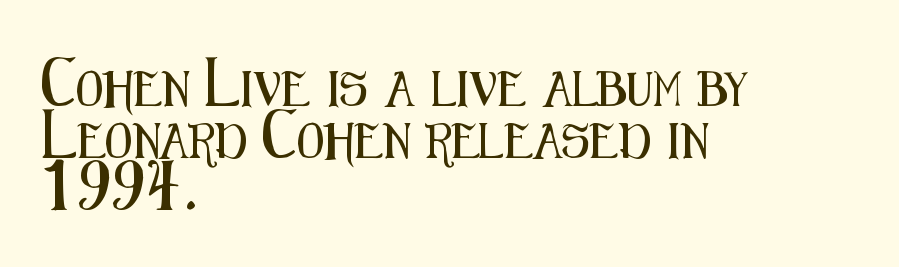
The text block is weighted toward the left margin, trailing off unevenly rightward. Character widths vary here, with narrow letters taking less room than wide ones. The letters sit at their default tracking, neither squeezed nor spread. The passage shown stacks its lines at a standard gap.
